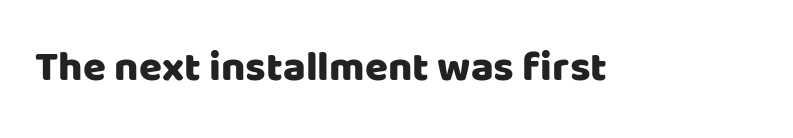
You can tell it's not italic because the verticals are truly vertical. A typesetter would call this zero additional tracking. Each letter keeps its own natural width here, so spacing adapts to shape. Just letters on the line, the space beneath them empty. The characters display no serif detailing; their extremities are plain.
